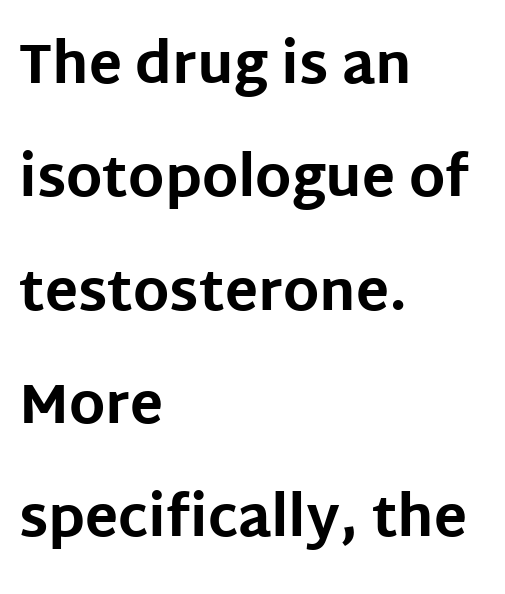
Q: Is the text bold? A: Yes.
Q: Is the text italic (slanted)? A: No, it is upright.
Q: Is the typeface a serif or a sans-serif typeface? A: Sans-serif.
Q: Is the text underlined? A: No.
Q: How is the paragraph aligned? A: Left-aligned.
Q: Is the spacing between letters normal or unusually wide? A: Normal.
Q: Is the spacing between lines tight, normal or loose? A: Loose.
Q: Width (condensed, normal, or wide)? A: Normal.
Q: Stroke contrast? A: Low.
Q: x-height? A: Large.
Q: Monospaced? A: No.
